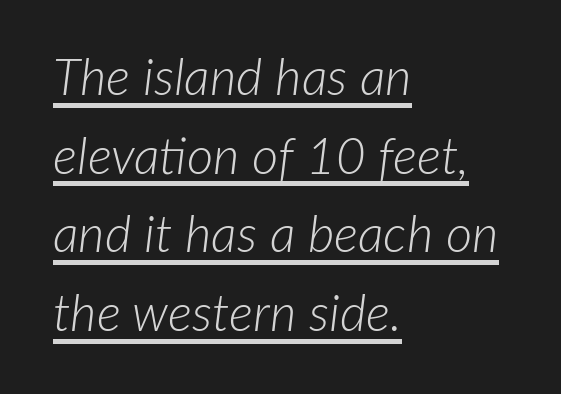
The image shows 51 px light type, italic (leaning right); set left-aligned, normal line spacing (1.54x), normal letter spacing, underlined; low stroke contrast and a medium x-height.
